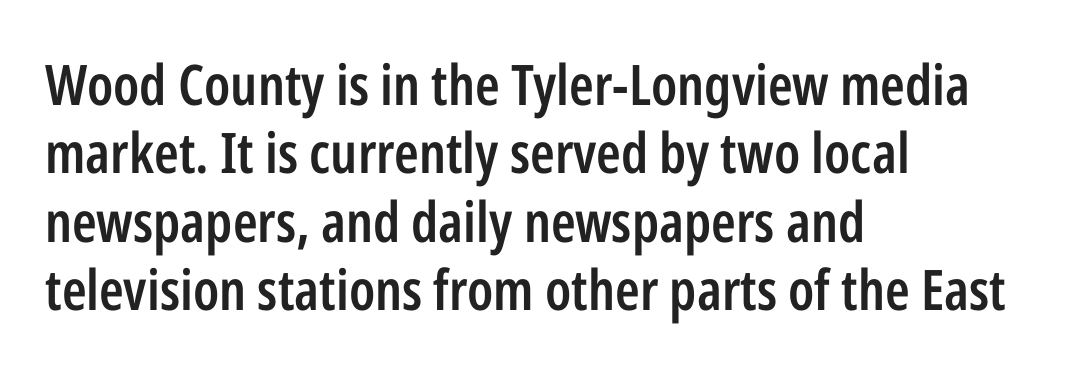
Q: Is the text bold? A: Semi-bold.
Q: Is the text italic (slanted)? A: No, it is upright.
Q: Is the typeface a serif or a sans-serif typeface? A: Sans-serif.
Q: Is the text underlined? A: No.
Q: How is the paragraph aligned? A: Left-aligned.
Q: Is the spacing between letters normal or unusually wide? A: Normal.
Q: Width (condensed, normal, or wide)? A: Condensed.
Q: Stroke contrast? A: Low.
Q: x-height? A: Medium.
Q: Monospaced? A: No.
